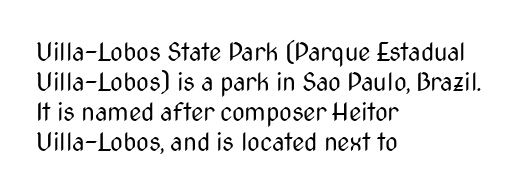
{"italic": "no", "bold": "no", "underline": "no", "align": "left", "line_spacing_ratio": 1.2, "letter_spacing": "normal", "letter_spacing_em": 0.0, "glyph_px": 25}
